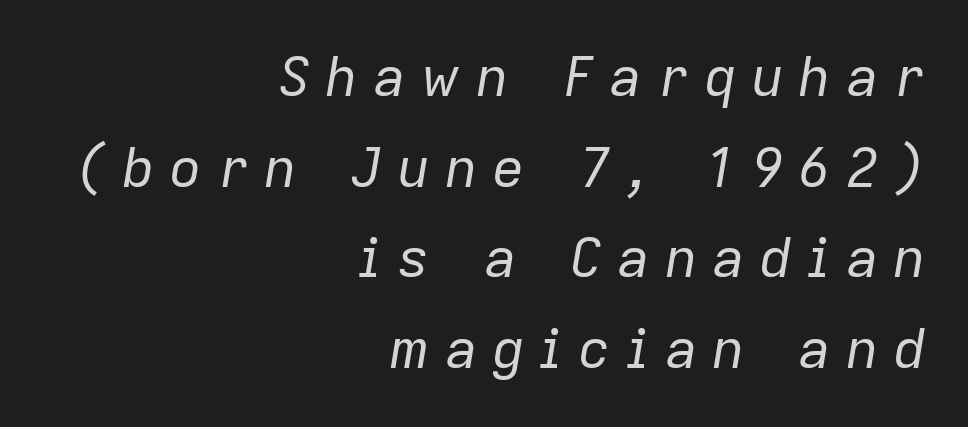
Q: Is the text bold? A: No.
Q: Is the text italic (slanted)? A: Yes, it leans right by about 9 degrees.
Q: Is the text underlined? A: No.
Q: How is the paragraph aligned? A: Right-aligned.
Q: Is the spacing between letters normal or unusually wide? A: Unusually wide.
Q: Is the spacing between lines tight, normal or loose? A: Normal.
Q: Width (condensed, normal, or wide)? A: Normal.
Q: Stroke contrast? A: Low.
Q: x-height? A: Medium.
Q: Monospaced? A: No.
